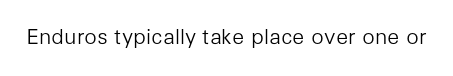
{"italic": "no", "bold": "no", "underline": "no", "letter_spacing": "normal", "letter_spacing_em": 0.0, "glyph_px": 21}
